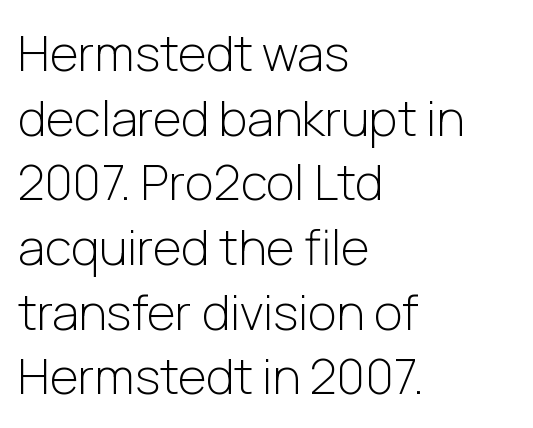
The image shows 49 px light sans-serif type, upright; set left-aligned, normal line spacing (1.32x), normal letter spacing, not underlined; low stroke contrast and a medium x-height.
